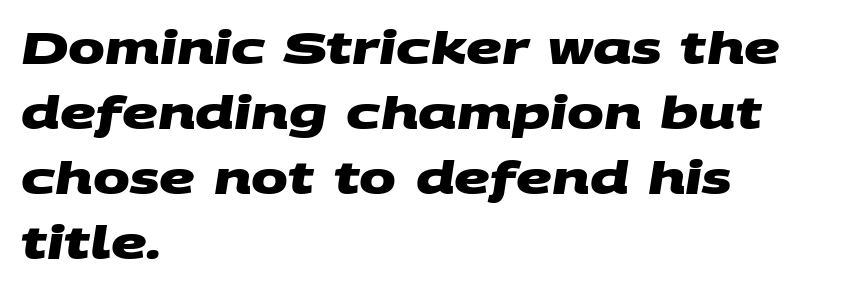
The image shows 44 px heavy, wide sans-serif type; set left-aligned, normal line spacing (1.48x), normal letter spacing, not underlined; medium stroke contrast and a large x-height.
